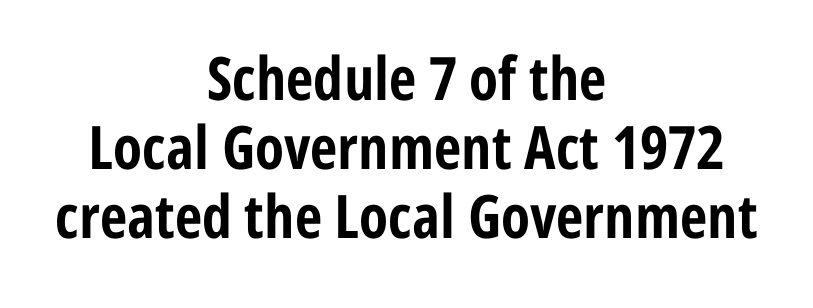
The image shows 60 px bold, condensed sans-serif type, upright; set centered, tight line spacing (1.15x), normal letter spacing, not underlined; low stroke contrast and a medium x-height.
